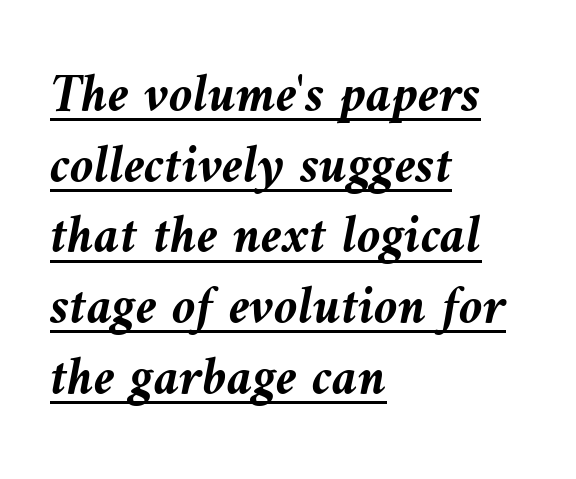
{"italic": "yes", "lean": "left", "slant_degrees": 10, "bold": "yes", "weight": "semibold", "width": "normal", "stroke_contrast": "medium", "x_height": "medium", "monospaced": "no", "underline": "yes", "align": "left", "line_spacing": "normal", "line_spacing_ratio": 1.31, "letter_spacing": "normal", "letter_spacing_em": 0.0, "glyph_px": 54}
